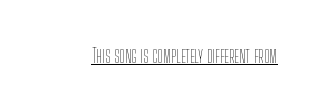
Q: Is the text bold? A: No.
Q: Is the text italic (slanted)? A: No, it is upright.
Q: Is the text underlined? A: Yes.
Q: Is the spacing between letters normal or unusually wide? A: Normal.
